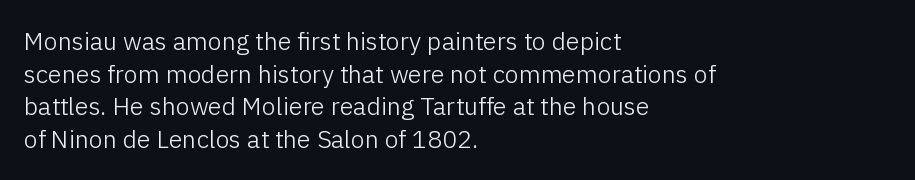
The image shows 25 px text type, upright; set left-aligned, normal line spacing (1.31x), normal letter spacing, not underlined.
